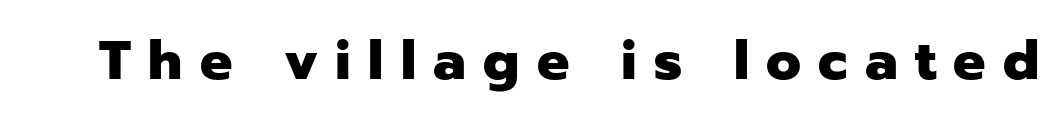
Q: Is the text bold? A: Yes.
Q: Is the text italic (slanted)? A: No, it is upright.
Q: Is the typeface a serif or a sans-serif typeface? A: Sans-serif.
Q: Is the text underlined? A: No.
Q: Is the spacing between letters normal or unusually wide? A: Unusually wide.
Q: Width (condensed, normal, or wide)? A: Normal.
Q: Stroke contrast? A: Low.
Q: x-height? A: Medium.
Q: Monospaced? A: No.
